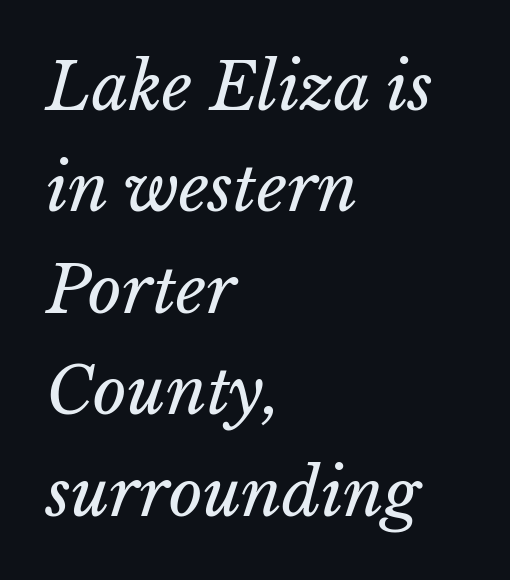
Alignment: flush left. In terms of posture, this sample is oblique. The typesetting does not lean heavy: it is not bold. Here the designer chose a conventional face with non-uniform glyph widths. Rows of type keep a routine distance in the vertical direction.
